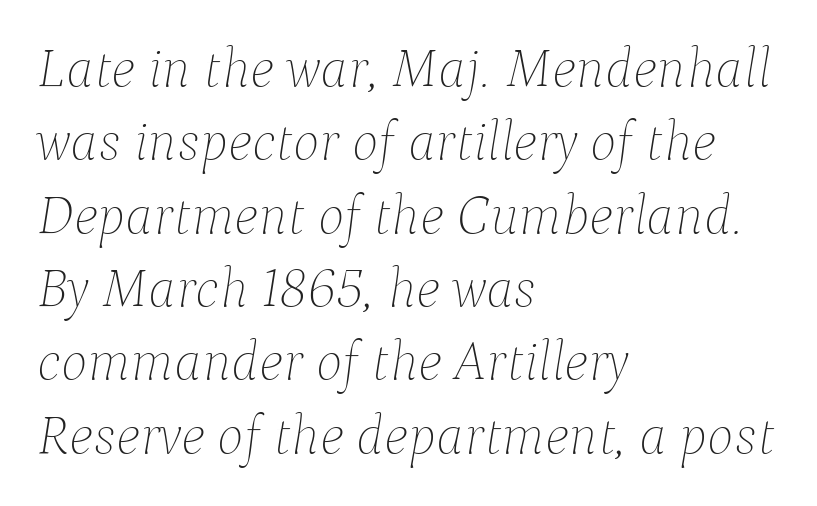
One glance says typical: line gaps are just what's usual. Is this a fixed-width face? No — the glyphs have proportional, varying widths. Descender tails drop into unmarked territory. Line beginnings align vertically; line endings do not. Words appear dense and cohesive because spacing is normal.
